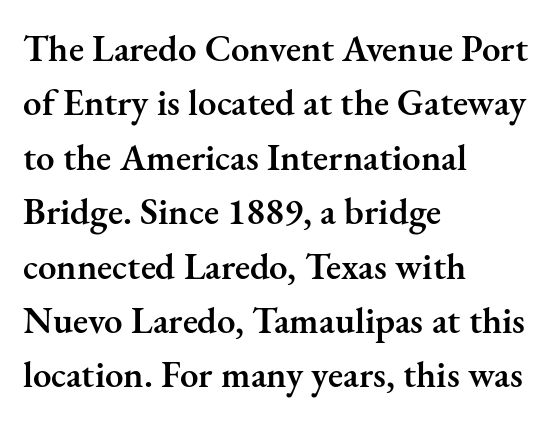
Q: Is the text bold? A: Semi-bold.
Q: Is the text italic (slanted)? A: No, it is upright.
Q: Is the typeface a serif or a sans-serif typeface? A: Serif.
Q: Is the text underlined? A: No.
Q: How is the paragraph aligned? A: Left-aligned.
Q: Is the spacing between letters normal or unusually wide? A: Normal.
Q: Is the spacing between lines tight, normal or loose? A: Normal.
Q: Width (condensed, normal, or wide)? A: Normal.
Q: Stroke contrast? A: Medium.
Q: x-height? A: Small.
Q: Monospaced? A: No.
